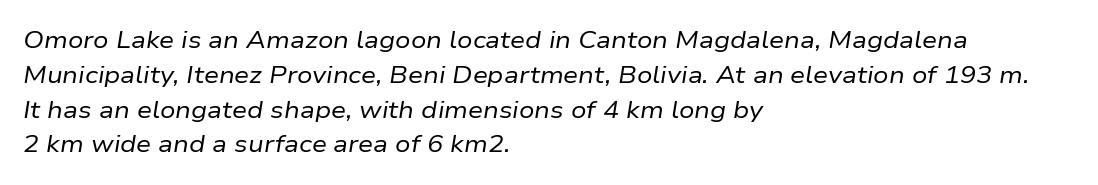
The image shows 24 px text type, italic (leaning right); set left-aligned, normal line spacing (1.45x), normal letter spacing, not underlined.
